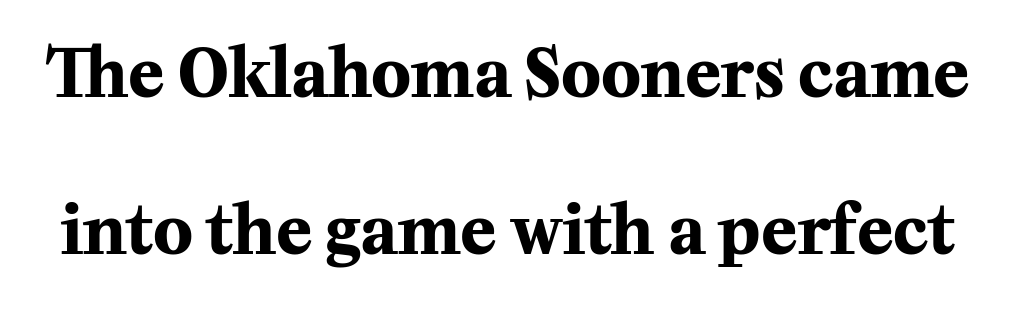
{"serif": "yes", "italic": "no", "bold": "yes", "weight": "bold", "width": "normal", "stroke_contrast": "medium", "x_height": "medium", "monospaced": "no", "underline": "no", "line_spacing": "loose", "line_spacing_ratio": 2.38, "letter_spacing": "normal", "letter_spacing_em": 0.0, "glyph_px": 66}
